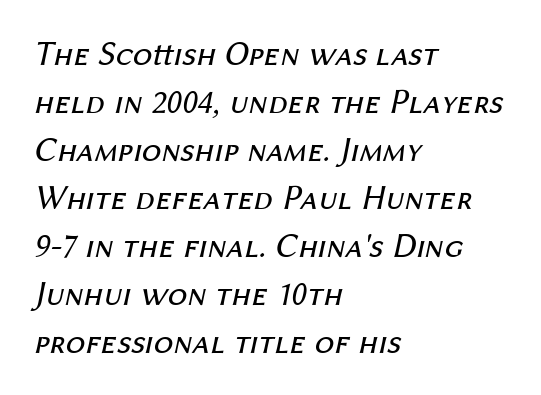
Rendered with sloped, italic letterforms. The gaps between neighbouring characters are ordinary and unremarkable. Varying glyph widths throughout — classic text-font behaviour. Vertical spacing — default. The string is rendered with underlining switched off.
